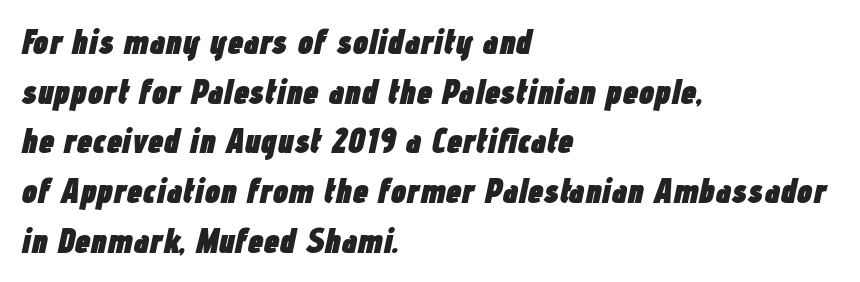
These lines are set flush left with a ragged right edge. Character widths vary here, with narrow letters taking less room than wide ones. Compared with an ordinary text face, these strokes are far heavier — a full bold. Does extra space separate the letters? No, they use regular spacing. Leading: standard.
